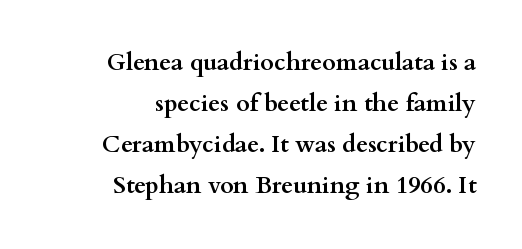
{"italic": "no", "bold": "yes", "underline": "no", "align": "right", "line_spacing_ratio": 1.71, "letter_spacing": "normal", "letter_spacing_em": 0.0, "glyph_px": 24}
